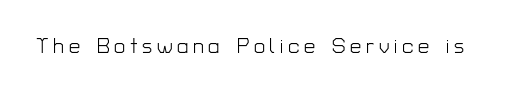
Q: Is the text bold? A: No.
Q: Is the text italic (slanted)? A: No, it is upright.
Q: Is the text underlined? A: No.
Q: Is the spacing between letters normal or unusually wide? A: Unusually wide.
